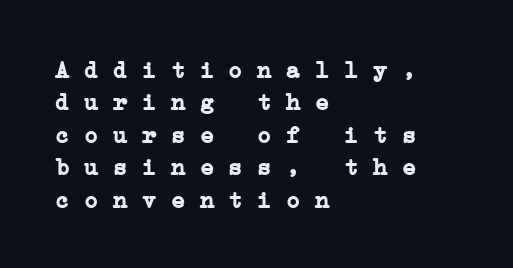
Q: Is the text bold? A: Yes.
Q: Is the text underlined? A: No.
Q: How is the paragraph aligned? A: Left-aligned.
Q: Is the spacing between letters normal or unusually wide? A: Normal.
Q: Is the spacing between lines tight, normal or loose? A: Normal.
